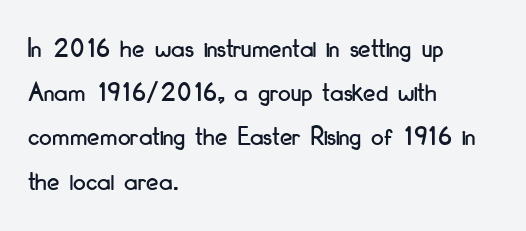
{"serif": "no", "italic": "no", "width": "condensed", "stroke_contrast": "low", "x_height": "small", "monospaced": "no", "underline": "no", "align": "left", "line_spacing": "normal", "line_spacing_ratio": 1.58, "letter_spacing": "normal", "letter_spacing_em": 0.0, "glyph_px": 28}
